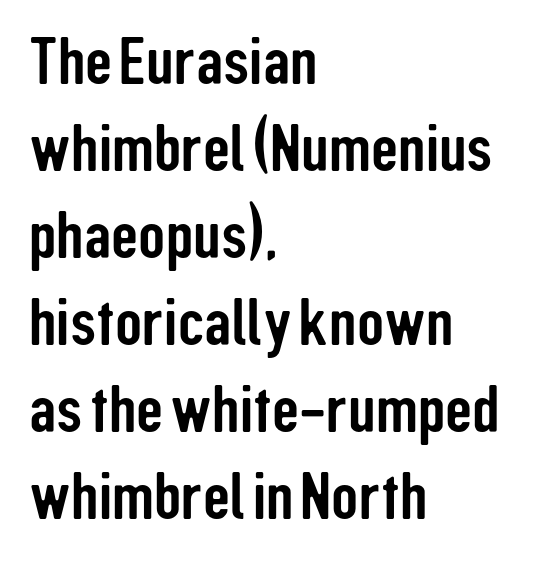
Q: Is the text italic (slanted)? A: No, it is upright.
Q: Is the typeface a serif or a sans-serif typeface? A: Sans-serif.
Q: Is the text underlined? A: No.
Q: How is the paragraph aligned? A: Left-aligned.
Q: Is the spacing between letters normal or unusually wide? A: Normal.
Q: Is the spacing between lines tight, normal or loose? A: Normal.
Q: Width (condensed, normal, or wide)? A: Condensed.
Q: Stroke contrast? A: Low.
Q: x-height? A: Medium.
Q: Monospaced? A: No.
